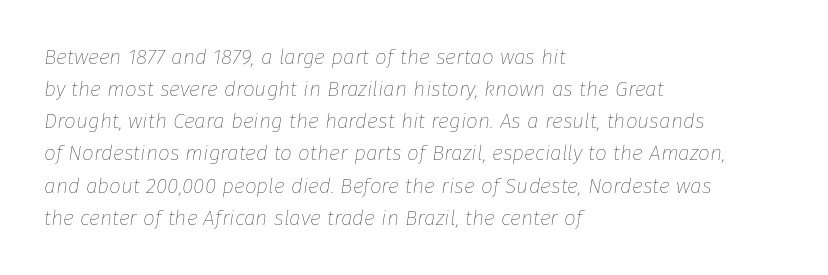
{"italic": "yes", "lean": "right", "slant_degrees": 8, "bold": "no", "underline": "no", "align": "left", "line_spacing": "normal", "line_spacing_ratio": 1.53, "letter_spacing": "normal", "letter_spacing_em": 0.0, "glyph_px": 21}
